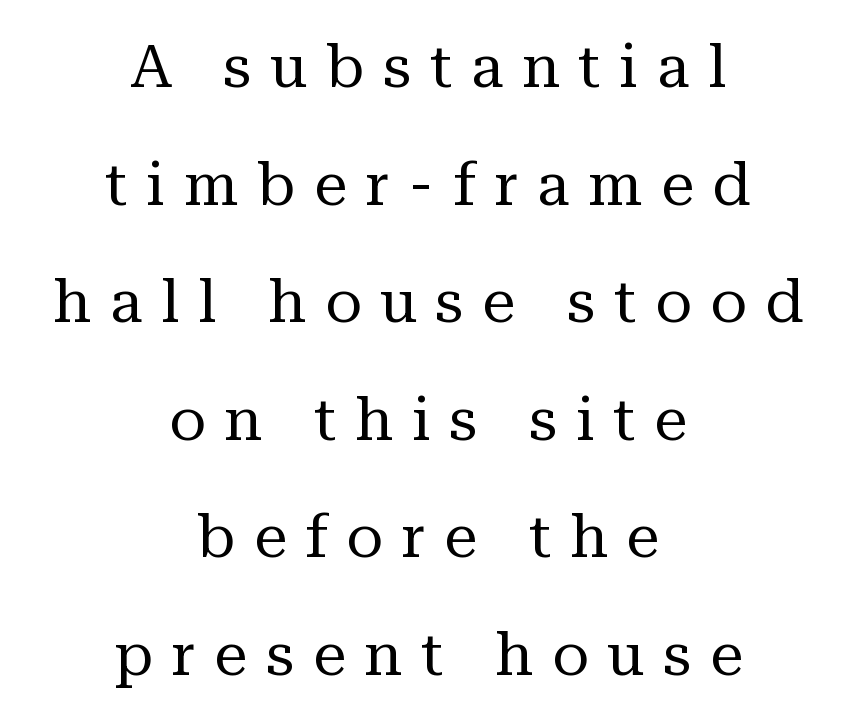
{"serif": "yes", "italic": "no", "bold": "no", "weight": "regular", "width": "normal", "stroke_contrast": "medium", "x_height": "medium", "monospaced": "no", "underline": "no", "align": "center", "line_spacing": "loose", "line_spacing_ratio": 1.96, "letter_spacing": "wide", "letter_spacing_em": 0.31, "glyph_px": 60}
